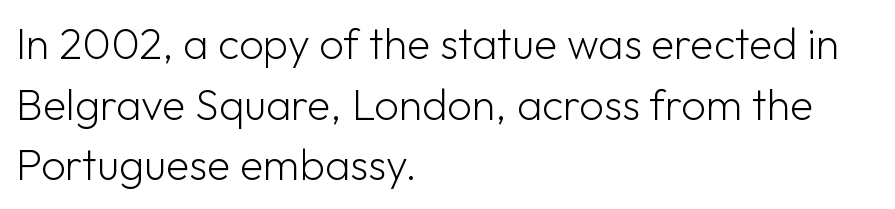
The strokes are not fattened; the text isn't bold. Characters follow at the spacing the type designer built in. Teacher's note: observe the even left margin — that is flush-left alignment. Is this a fixed-width face? No — the glyphs have proportional, varying widths. Rows of type keep a routine distance in the vertical direction.
